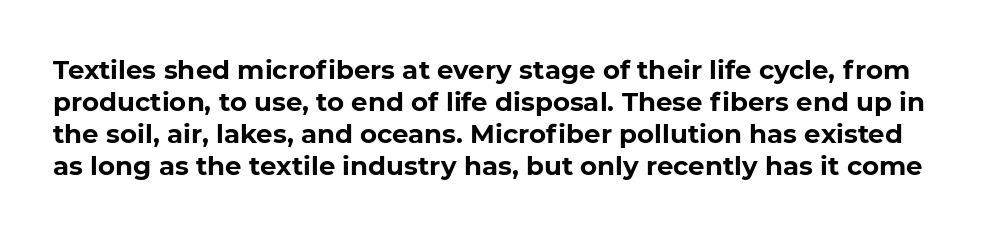
Any mark beneath the type? The region is blank. The characters look thick and weighty, a clear bold. There is no visible air inserted between adjacent glyphs.
